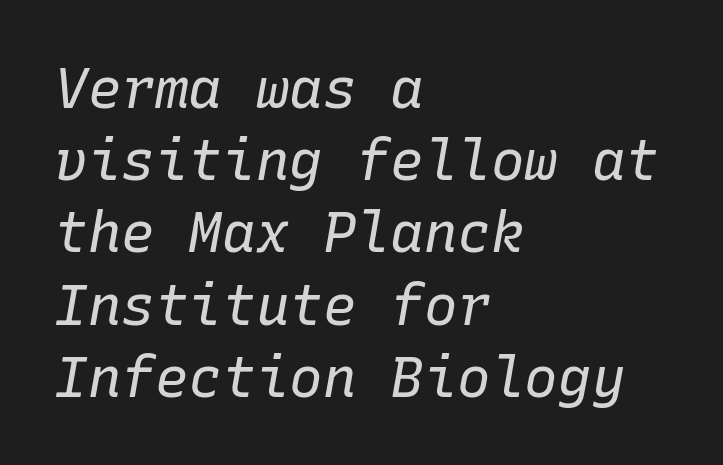
The image shows 56 px regular-weight type, italic (leaning right), monospaced; set left-aligned, normal line spacing (1.29x), normal letter spacing, not underlined; low stroke contrast and a medium x-height.
